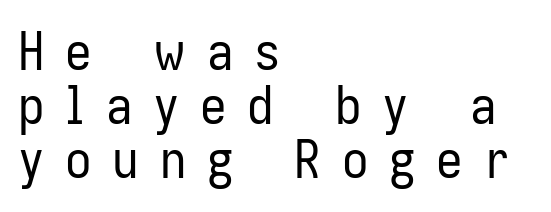
{"serif": "no", "italic": "no", "bold": "no", "weight": "regular", "width": "condensed", "stroke_contrast": "low", "x_height": "medium", "monospaced": "no", "underline": "no", "align": "left", "line_spacing": "tight", "line_spacing_ratio": 1.02, "letter_spacing": "wide", "letter_spacing_em": 0.39, "glyph_px": 53}
